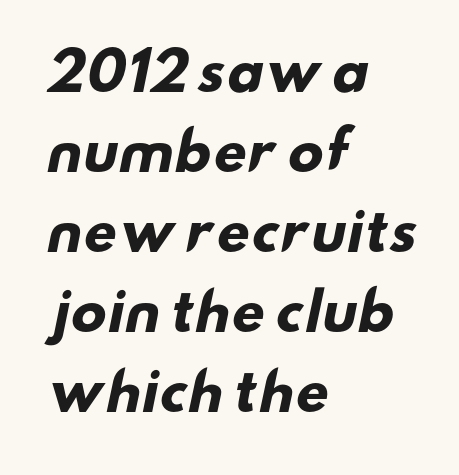
The image shows 52 px heavy, wide sans-serif type; set left-aligned, normal line spacing (1.54x), normal letter spacing, not underlined; low stroke contrast and a small x-height.
